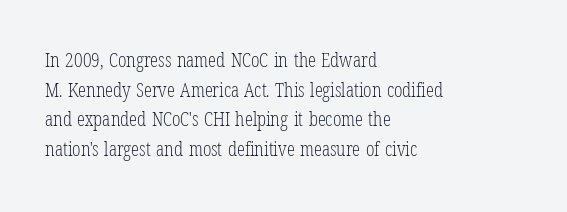
The image shows 20 px text type, upright; set left-aligned, normal line spacing (1.48x), normal letter spacing, not underlined.
